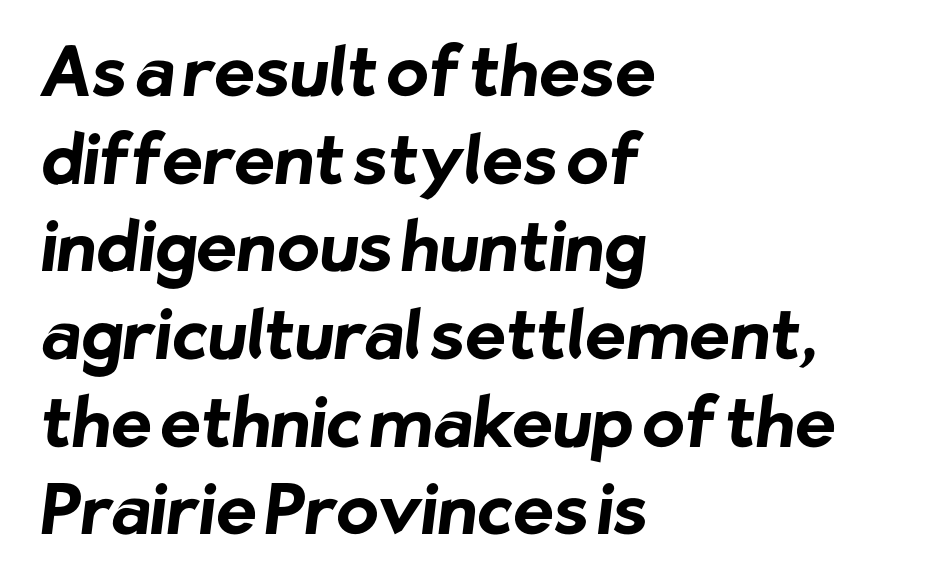
Q: Is the text bold? A: Yes.
Q: Is the typeface a serif or a sans-serif typeface? A: Sans-serif.
Q: Is the text underlined? A: No.
Q: How is the paragraph aligned? A: Left-aligned.
Q: Is the spacing between letters normal or unusually wide? A: Normal.
Q: Is the spacing between lines tight, normal or loose? A: Normal.
Q: Width (condensed, normal, or wide)? A: Normal.
Q: Stroke contrast? A: Low.
Q: x-height? A: Medium.
Q: Monospaced? A: No.
